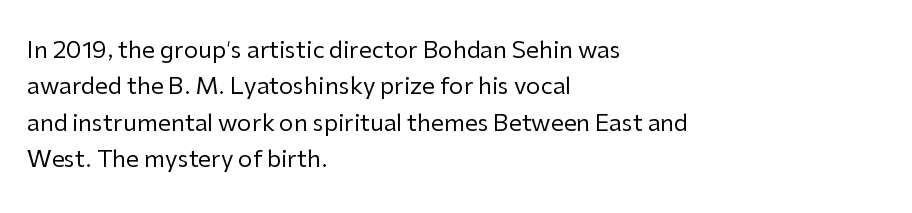
The image shows 23 px text type, upright; set left-aligned, normal line spacing (1.58x), normal letter spacing, not underlined.
